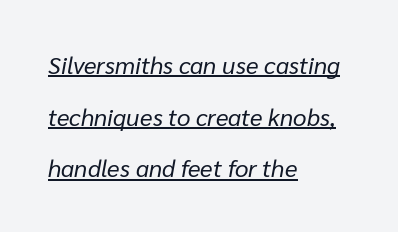
Q: Is the text bold? A: No.
Q: Is the text italic (slanted)? A: Yes, it leans right by about 10 degrees.
Q: Is the text underlined? A: Yes.
Q: How is the paragraph aligned? A: Left-aligned.
Q: Is the spacing between letters normal or unusually wide? A: Normal.
Q: Is the spacing between lines tight, normal or loose? A: Loose.
